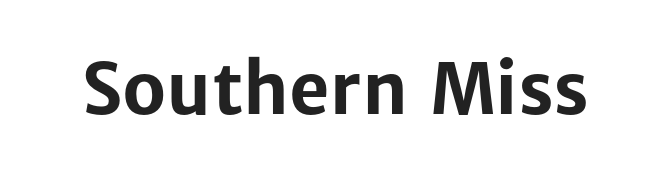
Q: Is the text bold? A: Yes.
Q: Is the text italic (slanted)? A: No, it is upright.
Q: Is the typeface a serif or a sans-serif typeface? A: Sans-serif.
Q: Is the text underlined? A: No.
Q: Is the spacing between letters normal or unusually wide? A: Normal.
Q: Width (condensed, normal, or wide)? A: Normal.
Q: Stroke contrast? A: Low.
Q: x-height? A: Medium.
Q: Monospaced? A: No.
